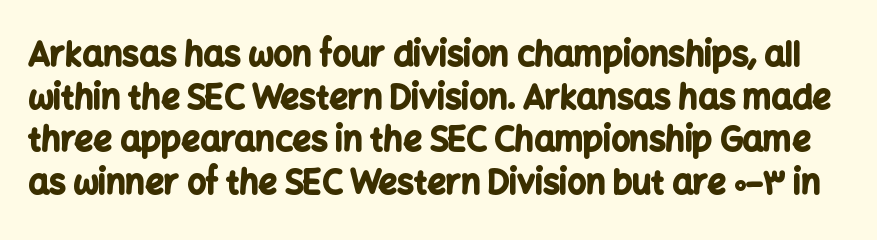
The image shows 33 px bold sans-serif type, upright; set normal line spacing (1.29x), normal letter spacing, not underlined; low stroke contrast and a medium x-height.
